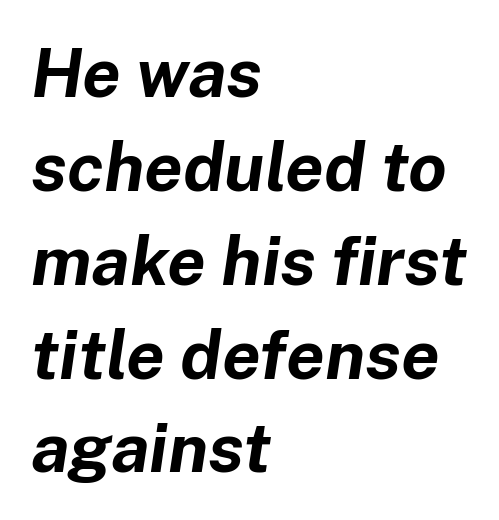
The image shows 69 px bold type, italic (leaning right); set left-aligned, normal line spacing (1.36x), normal letter spacing, not underlined; low stroke contrast and a medium x-height.
